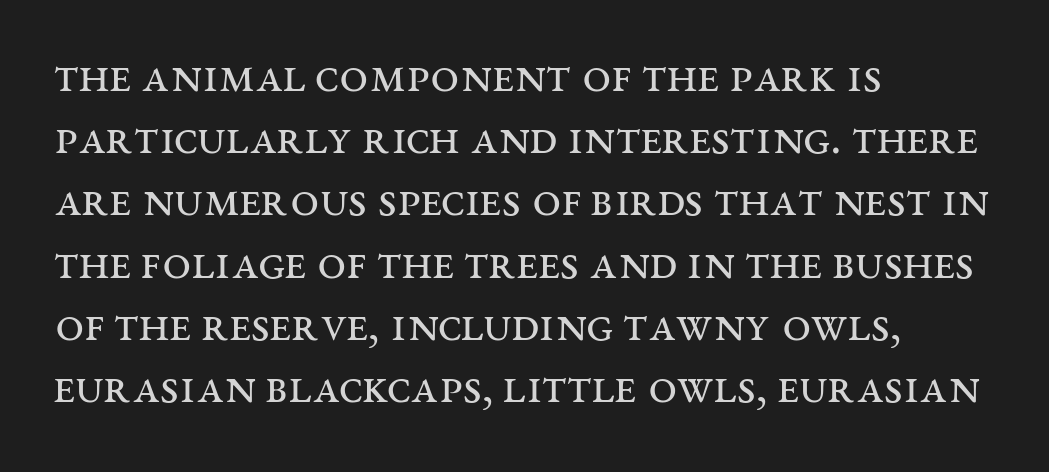
{"serif": "yes", "italic": "no", "bold": "no", "weight": "regular", "width": "wide", "stroke_contrast": "medium", "x_height": "large", "monospaced": "no", "underline": "no", "align": "left", "line_spacing_ratio": 1.22, "letter_spacing": "normal", "letter_spacing_em": 0.0, "glyph_px": 51}
